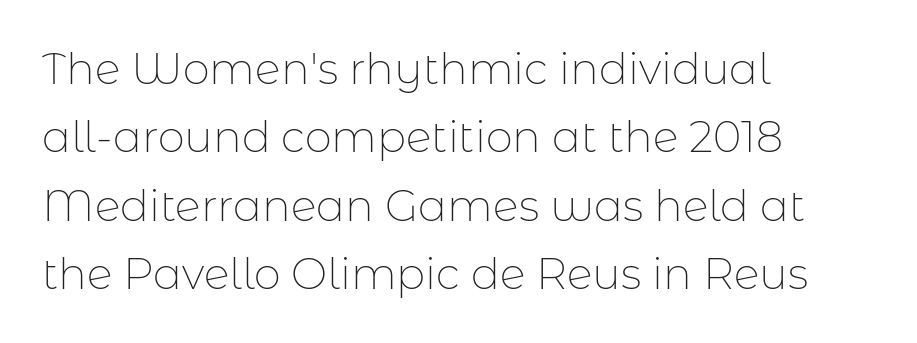
The image shows 43 px thin sans-serif type, upright; set left-aligned, normal line spacing (1.59x), normal letter spacing, not underlined; low stroke contrast and a medium x-height.
